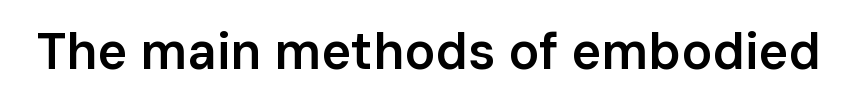
{"serif": "no", "italic": "no", "bold": "semi", "weight": "semibold", "width": "normal", "stroke_contrast": "low", "x_height": "medium", "monospaced": "no", "underline": "no", "letter_spacing": "normal", "letter_spacing_em": 0.0, "glyph_px": 51}
